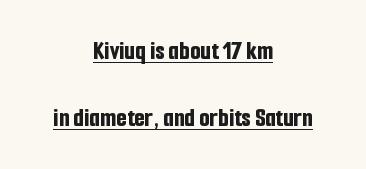
When letters stand straight like this, we call the style roman or upright. There is no visible air inserted between adjacent glyphs. Thick stems and heavy bowls — unmistakably bold. Caption: multi-line text, centered on the measure. Compared with undecorated copy, this sample adds a rule below the words.
